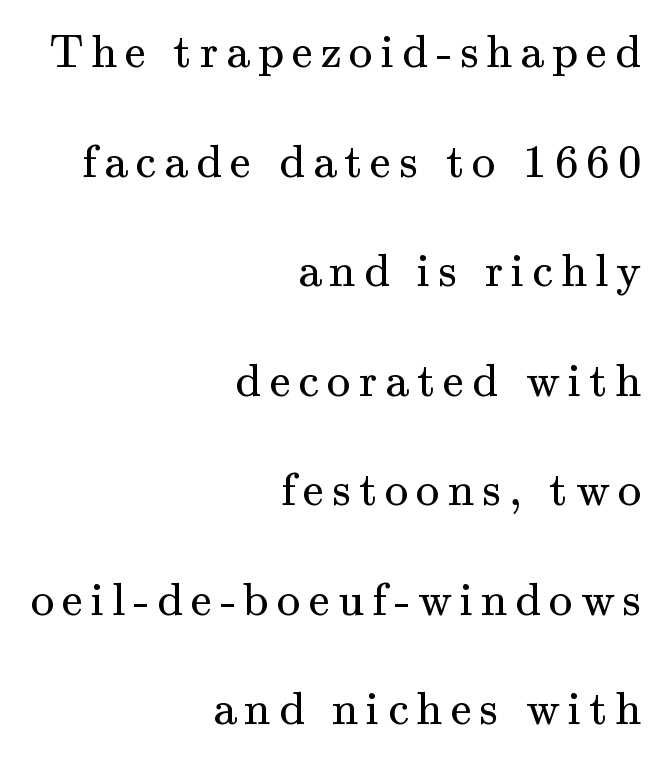
Q: Is the text bold? A: No.
Q: Is the text italic (slanted)? A: No, it is upright.
Q: Is the typeface a serif or a sans-serif typeface? A: Serif.
Q: Is the text underlined? A: No.
Q: How is the paragraph aligned? A: Right-aligned.
Q: Is the spacing between lines tight, normal or loose? A: Loose.
Q: Width (condensed, normal, or wide)? A: Normal.
Q: Stroke contrast? A: Medium.
Q: x-height? A: Small.
Q: Monospaced? A: No.
